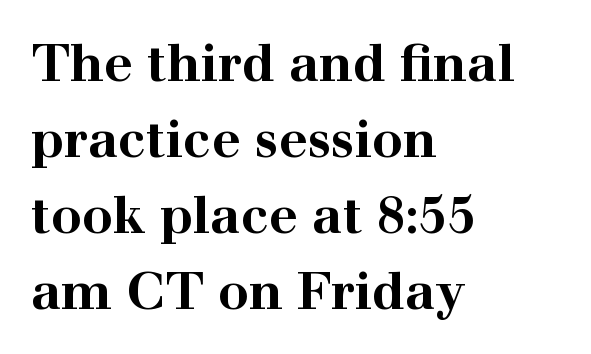
The rendering uses natural spacing where letterforms have individual widths. The text block is weighted toward the left margin, trailing off unevenly rightward. Designer's note — italics off, roman on. Each row of text sits above clean, open space. The line-height multiplier appears to be the usual default. Here the glyphs are tracked normally, forming tight word shapes.
